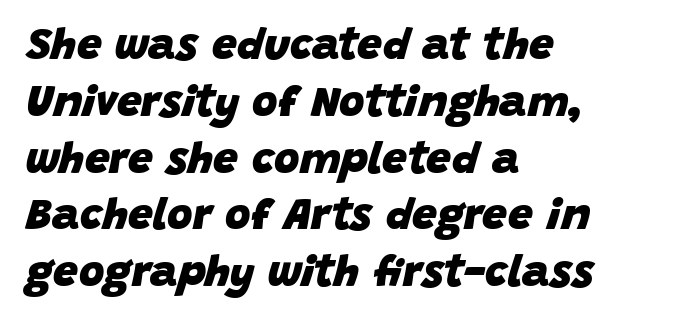
{"italic": "yes", "lean": "right", "slant_degrees": 15, "bold": "yes", "weight": "heavy", "width": "normal", "stroke_contrast": "low", "x_height": "large", "monospaced": "no", "underline": "no", "align": "left", "line_spacing": "normal", "line_spacing_ratio": 1.29, "letter_spacing": "normal", "letter_spacing_em": 0.0, "glyph_px": 44}
